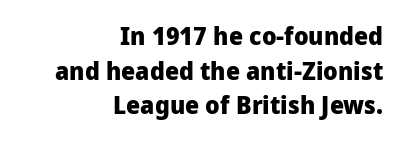
Q: Is the text bold? A: Yes.
Q: Is the text italic (slanted)? A: No, it is upright.
Q: Is the text underlined? A: No.
Q: How is the paragraph aligned? A: Right-aligned.
Q: Is the spacing between letters normal or unusually wide? A: Normal.
Q: Is the spacing between lines tight, normal or loose? A: Normal.
